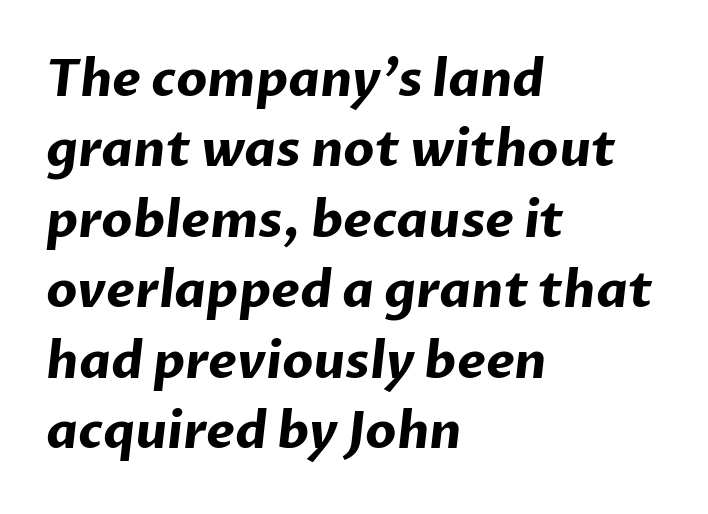
The baseline area is clear. Observe the ordinary spacing: letters are neighbours, not strangers. Stroke terminals: plain, sans-serif. The lines are quadded left. The passage shown stacks its lines at a standard gap.
